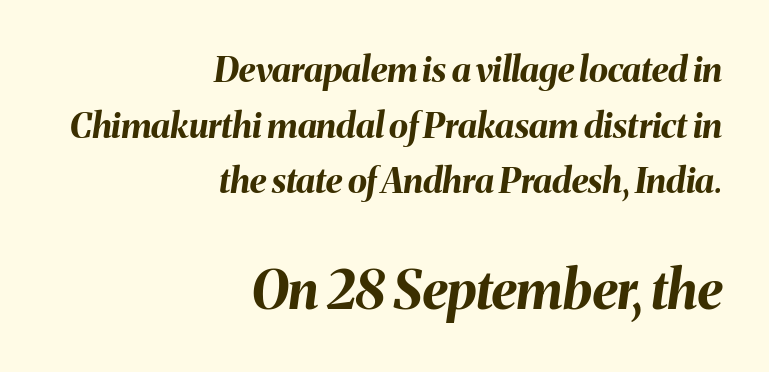
The passage shown leans; its letterforms are oblique. The letters are bold, with thick, heavy strokes. Tracking value appears to be zero — textbook default spacing. Character widths vary here, with narrow letters taking less room than wide ones. These lines stack with their right ends in a neat column.
